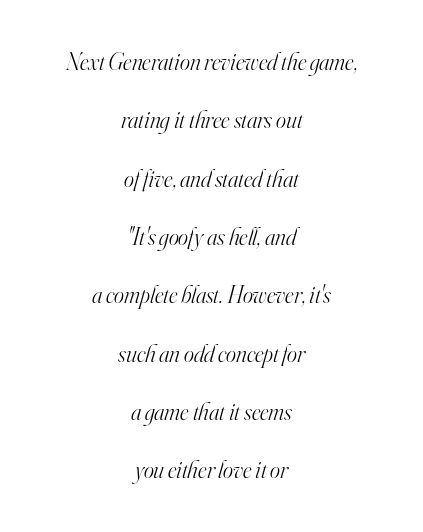
Q: Is the text bold? A: No.
Q: Is the text italic (slanted)? A: Yes, it leans right by about 16 degrees.
Q: Is the text underlined? A: No.
Q: How is the paragraph aligned? A: Centered.
Q: Is the spacing between letters normal or unusually wide? A: Normal.
Q: Is the spacing between lines tight, normal or loose? A: Loose.
